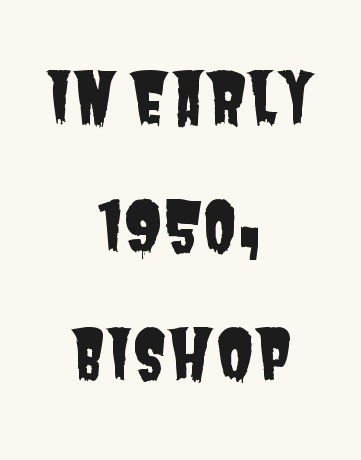
{"serif": "no", "width": "condensed", "stroke_contrast": "low", "x_height": "large", "monospaced": "no", "underline": "no", "align": "center", "line_spacing_ratio": 1.89, "letter_spacing": "normal", "letter_spacing_em": 0.0, "glyph_px": 68}
